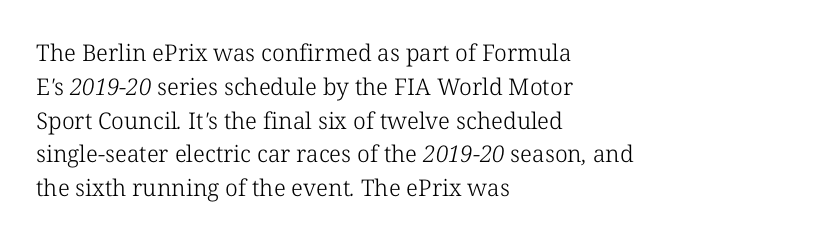
{"bold": "no", "underline": "no", "align": "left", "line_spacing": "normal", "line_spacing_ratio": 1.47, "letter_spacing": "normal", "letter_spacing_em": 0.0, "glyph_px": 23}
